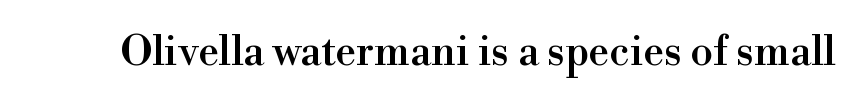
{"serif": "yes", "italic": "no", "width": "normal", "stroke_contrast": "high", "x_height": "small", "monospaced": "no", "underline": "no", "letter_spacing": "normal", "letter_spacing_em": 0.0, "glyph_px": 41}
